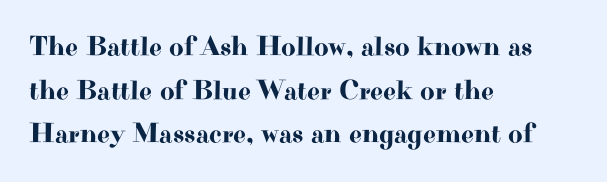
The image shows 28 px wide serif type, upright; set left-aligned, normal line spacing (1.56x), normal letter spacing, not underlined; high stroke contrast and a small x-height.
